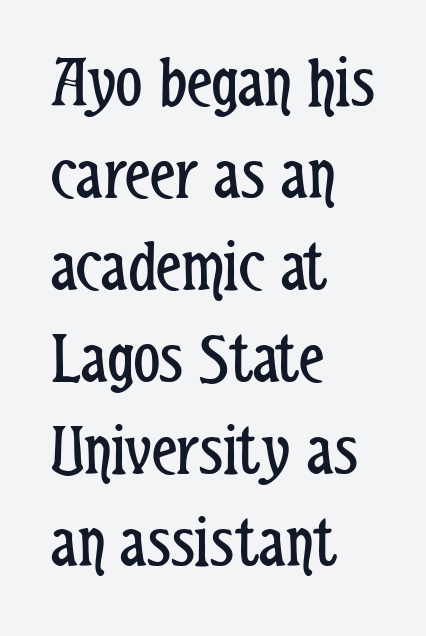
{"serif": "no", "italic": "no", "bold": "no", "weight": "regular", "width": "condensed", "stroke_contrast": "low", "x_height": "medium", "monospaced": "no", "underline": "no", "align": "left", "line_spacing": "normal", "line_spacing_ratio": 1.26, "letter_spacing": "normal", "letter_spacing_em": 0.0, "glyph_px": 73}
